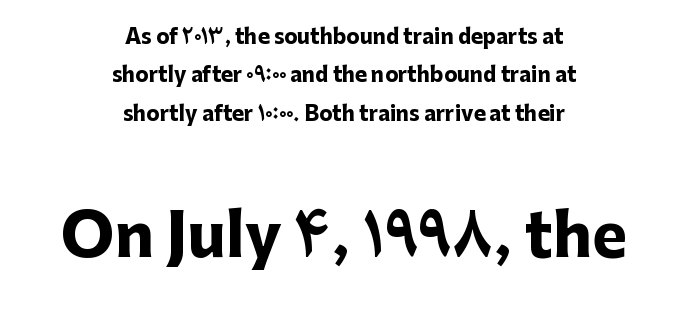
The image shows 59 px heavy sans-serif type, upright; set centered, loose line spacing (1.92x), normal letter spacing, not underlined; the second (bottom) block is 2.95x larger; low stroke contrast and a medium x-height.
